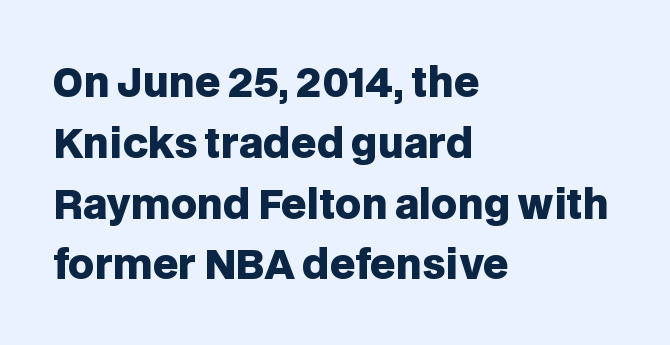
{"serif": "no", "italic": "no", "bold": "yes", "weight": "heavy", "width": "normal", "stroke_contrast": "low", "x_height": "large", "monospaced": "no", "underline": "no", "align": "left", "line_spacing": "normal", "line_spacing_ratio": 1.52, "letter_spacing": "normal", "letter_spacing_em": 0.0, "glyph_px": 40}
